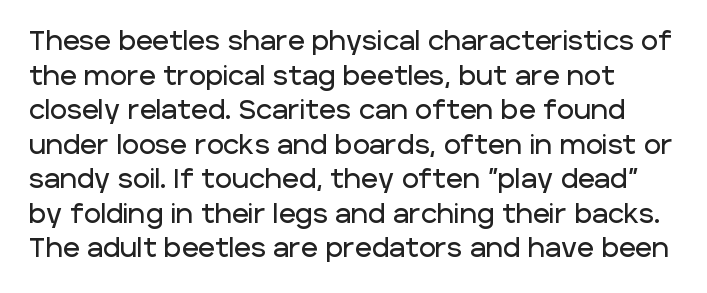
The block of text has a typical density, with ordinary space between rows. A bare baseline throughout the passage. Does extra space separate the letters? No, they use regular spacing. Italic: no, the glyphs are upright roman.
